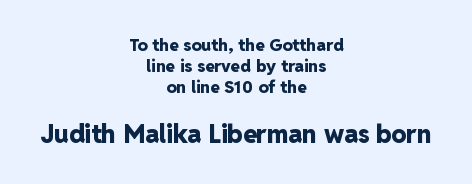
Visually the block forms a symmetrical silhouette, jagged on both flanks. The sample has been set heavy, in full bold. The specimen omits any rule beneath the text block's lines. Honestly, the letter spacing is just normal — you wouldn't notice it. Vertically, the passage feels balanced, rows spaced as you'd expect. Italic: no, the glyphs are upright roman.
